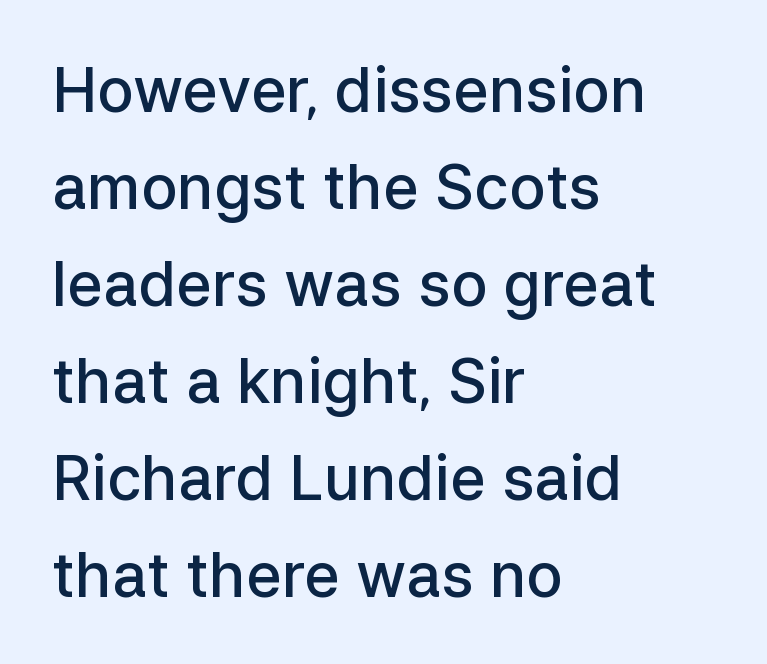
Q: Is the text bold? A: Semi-bold.
Q: Is the text italic (slanted)? A: No, it is upright.
Q: Is the typeface a serif or a sans-serif typeface? A: Sans-serif.
Q: Is the text underlined? A: No.
Q: How is the paragraph aligned? A: Left-aligned.
Q: Is the spacing between letters normal or unusually wide? A: Normal.
Q: Is the spacing between lines tight, normal or loose? A: Normal.
Q: Width (condensed, normal, or wide)? A: Normal.
Q: Stroke contrast? A: Low.
Q: x-height? A: Medium.
Q: Monospaced? A: No.
